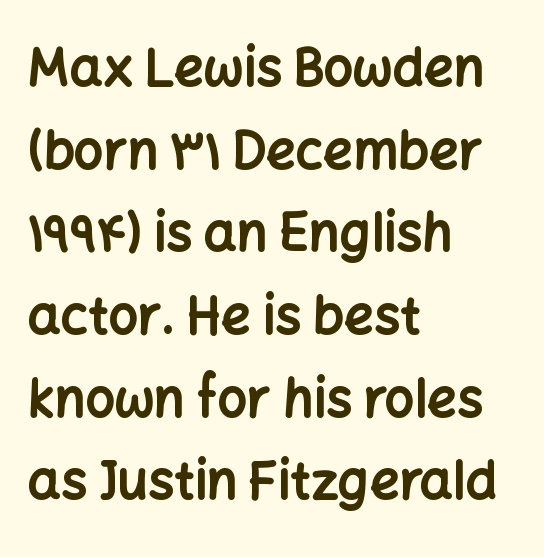
{"serif": "no", "italic": "no", "bold": "yes", "weight": "bold", "width": "normal", "stroke_contrast": "low", "x_height": "medium", "monospaced": "no", "underline": "no", "align": "left", "line_spacing": "normal", "line_spacing_ratio": 1.59, "letter_spacing": "normal", "letter_spacing_em": 0.0, "glyph_px": 52}
